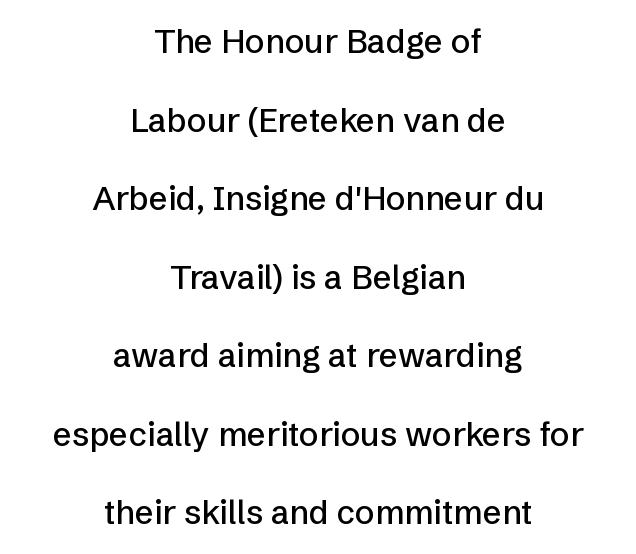
The image shows 33 px sans-serif type, upright; set centered, loose line spacing (2.38x), normal letter spacing, not underlined; low stroke contrast and a medium x-height.
